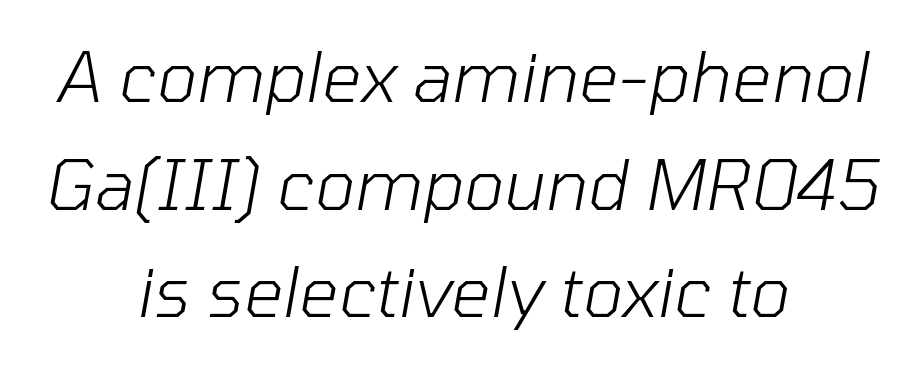
Q: Is the text bold? A: No.
Q: Is the text italic (slanted)? A: Yes, it leans right by about 10 degrees.
Q: Is the text underlined? A: No.
Q: How is the paragraph aligned? A: Centered.
Q: Is the spacing between letters normal or unusually wide? A: Normal.
Q: Is the spacing between lines tight, normal or loose? A: Normal.
Q: Width (condensed, normal, or wide)? A: Normal.
Q: Stroke contrast? A: Low.
Q: x-height? A: Medium.
Q: Monospaced? A: No.
